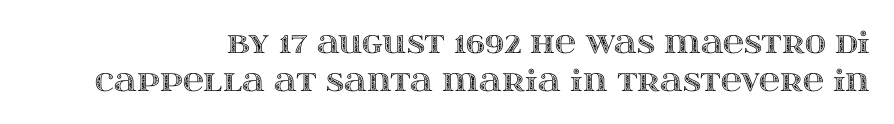
The image shows 29 px wide type, upright; set normal line spacing (1.32x), normal letter spacing, not underlined; a large x-height.
